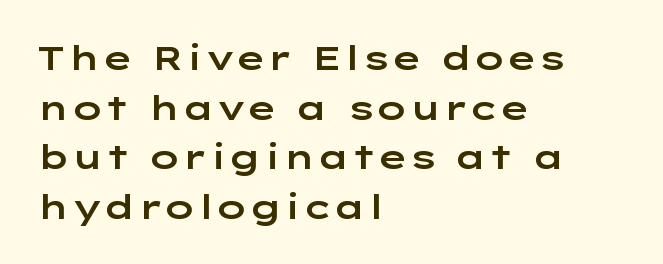
Q: Is the text italic (slanted)? A: No, it is upright.
Q: Is the typeface a serif or a sans-serif typeface? A: Sans-serif.
Q: Is the text underlined? A: No.
Q: How is the paragraph aligned? A: Left-aligned.
Q: Is the spacing between letters normal or unusually wide? A: Normal.
Q: Is the spacing between lines tight, normal or loose? A: Normal.
Q: Width (condensed, normal, or wide)? A: Wide.
Q: Stroke contrast? A: Low.
Q: x-height? A: Medium.
Q: Monospaced? A: No.
